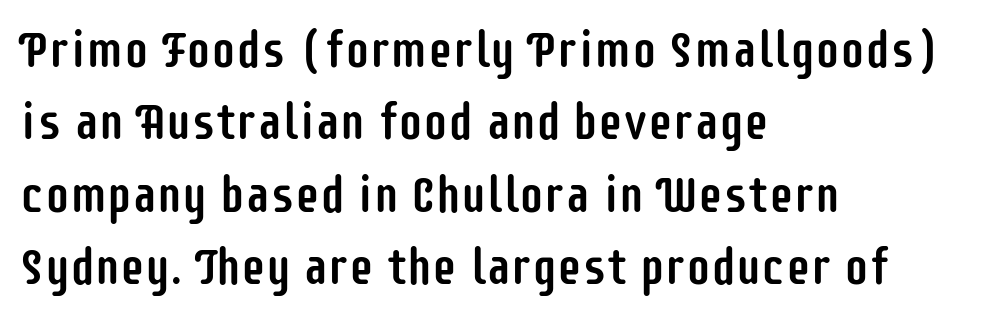
Q: Is the text italic (slanted)? A: No, it is upright.
Q: Is the typeface a serif or a sans-serif typeface? A: Sans-serif.
Q: Is the text underlined? A: No.
Q: How is the paragraph aligned? A: Left-aligned.
Q: Is the spacing between letters normal or unusually wide? A: Normal.
Q: Is the spacing between lines tight, normal or loose? A: Normal.
Q: Width (condensed, normal, or wide)? A: Condensed.
Q: Stroke contrast? A: Low.
Q: x-height? A: Large.
Q: Monospaced? A: No.
